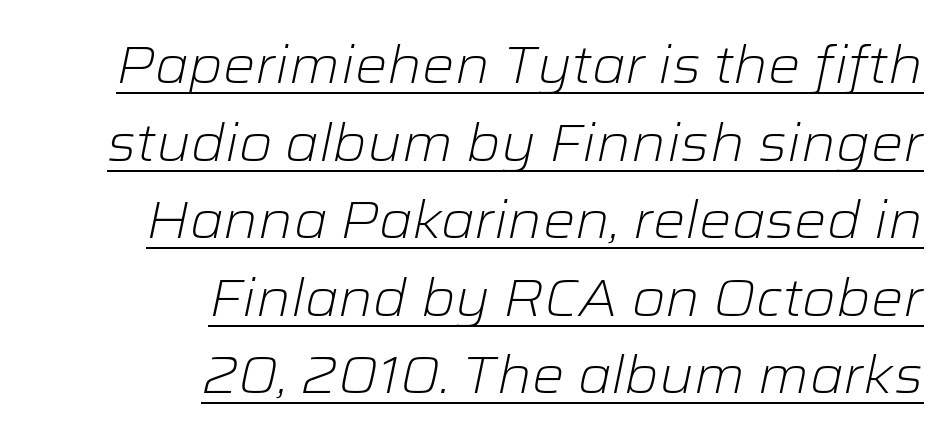
{"italic": "yes", "lean": "right", "slant_degrees": 12, "bold": "no", "weight": "light", "width": "wide", "stroke_contrast": "low", "x_height": "medium", "monospaced": "no", "underline": "yes", "align": "right", "line_spacing": "normal", "line_spacing_ratio": 1.52, "letter_spacing": "normal", "letter_spacing_em": 0.0, "glyph_px": 51}
